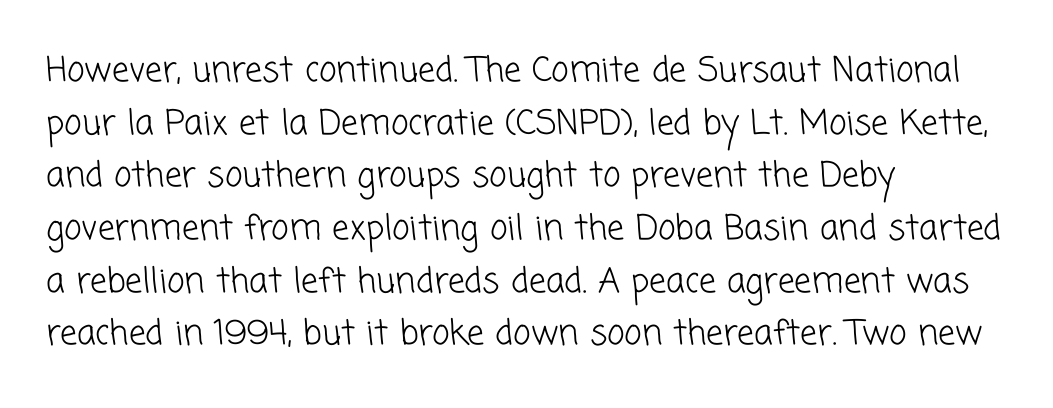
The image shows 34 px light sans-serif type; set left-aligned, normal line spacing (1.55x), normal letter spacing, not underlined; low stroke contrast and a medium x-height.
